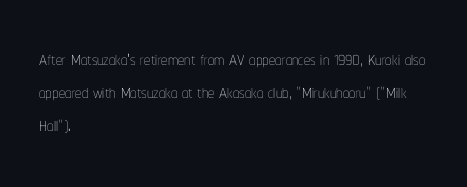
These lines sit exactly where default settings would place them. Decoration check: the copy has no underline. The typeface has the unassuming heft of standard copy or less. Horizontal alignment here is leftward, the default for most running prose.
